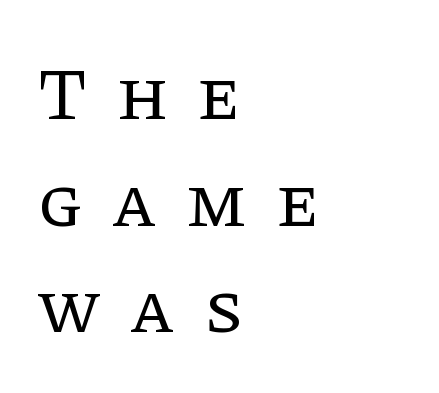
{"serif": "yes", "italic": "no", "bold": "no", "weight": "regular", "width": "normal", "stroke_contrast": "low", "x_height": "large", "monospaced": "no", "underline": "no", "align": "left", "line_spacing": "normal", "line_spacing_ratio": 1.46, "letter_spacing": "wide", "letter_spacing_em": 0.4, "glyph_px": 73}
